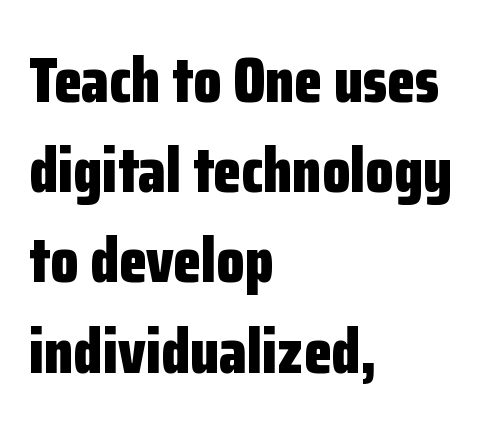
The image shows 64 px bold, condensed sans-serif type, upright; set left-aligned, normal line spacing (1.41x), normal letter spacing, not underlined; low stroke contrast and a medium x-height.
